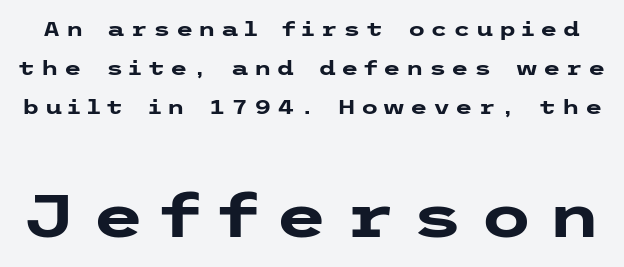
Q: Is the text bold? A: Yes.
Q: Is the text italic (slanted)? A: No, it is upright.
Q: Is the typeface a serif or a sans-serif typeface? A: Sans-serif.
Q: Is the text underlined? A: No.
Q: Is the spacing between letters normal or unusually wide? A: Unusually wide.
Q: Is the spacing between lines tight, normal or loose? A: Loose.
Q: Which block of text is set in a larger size, the first (top) or the second (bottom)? A: The second (bottom) one.
Q: Width (condensed, normal, or wide)? A: Wide.
Q: Stroke contrast? A: Low.
Q: x-height? A: Medium.
